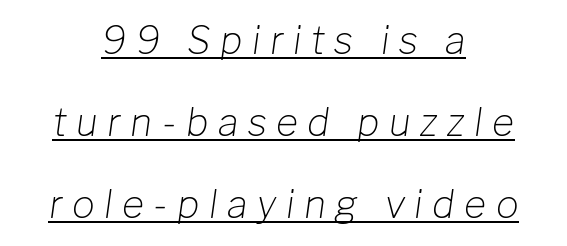
Q: Is the text bold? A: No.
Q: Is the text italic (slanted)? A: Yes, it leans right by about 8 degrees.
Q: Is the text underlined? A: Yes.
Q: How is the paragraph aligned? A: Centered.
Q: Is the spacing between letters normal or unusually wide? A: Unusually wide.
Q: Is the spacing between lines tight, normal or loose? A: Loose.
Q: Width (condensed, normal, or wide)? A: Normal.
Q: Stroke contrast? A: Low.
Q: x-height? A: Medium.
Q: Monospaced? A: No.
